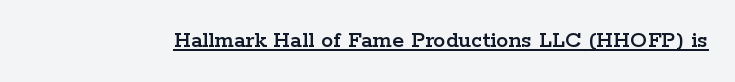
{"italic": "no", "underline": "yes", "letter_spacing": "normal", "letter_spacing_em": 0.0, "glyph_px": 24}
